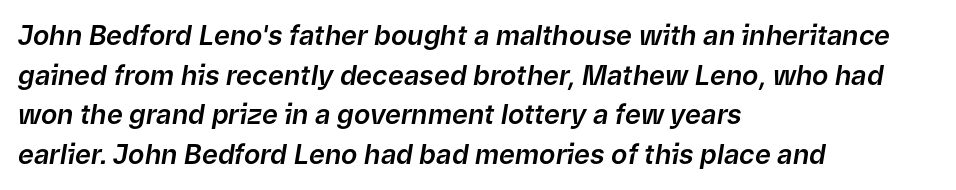
Q: Is the text italic (slanted)? A: Yes, it leans right by about 9 degrees.
Q: Is the text underlined? A: No.
Q: How is the paragraph aligned? A: Left-aligned.
Q: Is the spacing between letters normal or unusually wide? A: Normal.
Q: Is the spacing between lines tight, normal or loose? A: Normal.
